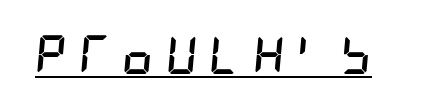
Q: Is the text bold? A: Yes.
Q: Is the text italic (slanted)? A: Yes, it leans right by about 5 degrees.
Q: Is the text underlined? A: Yes.
Q: Is the spacing between letters normal or unusually wide? A: Unusually wide.
Q: Width (condensed, normal, or wide)? A: Condensed.
Q: Stroke contrast? A: Low.
Q: x-height? A: Large.
